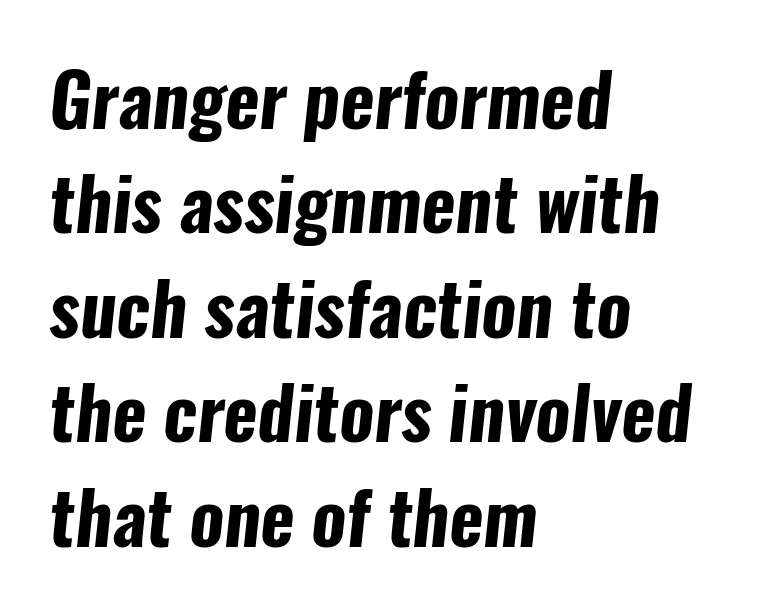
Strokes here are thick enough to call this a true bold. The rows are spaced the way most documents space them. The lines in this sample share a left origin and differ only in where they stop. Standard letterfit; no display-style spreading of the glyphs. Is this a fixed-width face? No — the glyphs have proportional, varying widths.
